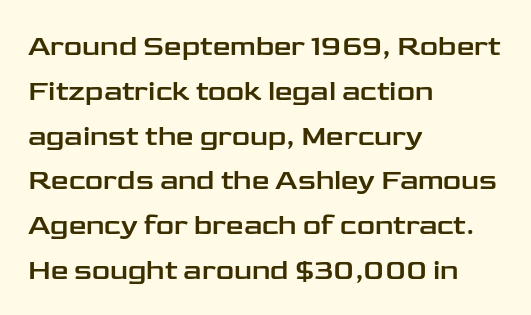
In terms of posture, this sample is upright. Stroke terminals: plain, sans-serif. Is the letter spacing exaggerated? No — it looks like the ordinary default. Whoever set this chose a conventional vertical rhythm. The rendering uses natural spacing where letterforms have individual widths. Left-aligned paragraph, ragged on the right.
